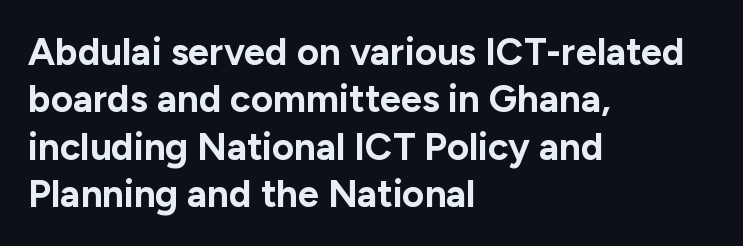
Q: Is the text bold? A: Yes.
Q: Is the text italic (slanted)? A: No, it is upright.
Q: Is the typeface a serif or a sans-serif typeface? A: Sans-serif.
Q: Is the text underlined? A: No.
Q: How is the paragraph aligned? A: Left-aligned.
Q: Is the spacing between letters normal or unusually wide? A: Normal.
Q: Is the spacing between lines tight, normal or loose? A: Normal.
Q: Width (condensed, normal, or wide)? A: Normal.
Q: Stroke contrast? A: Low.
Q: x-height? A: Medium.
Q: Monospaced? A: No.
